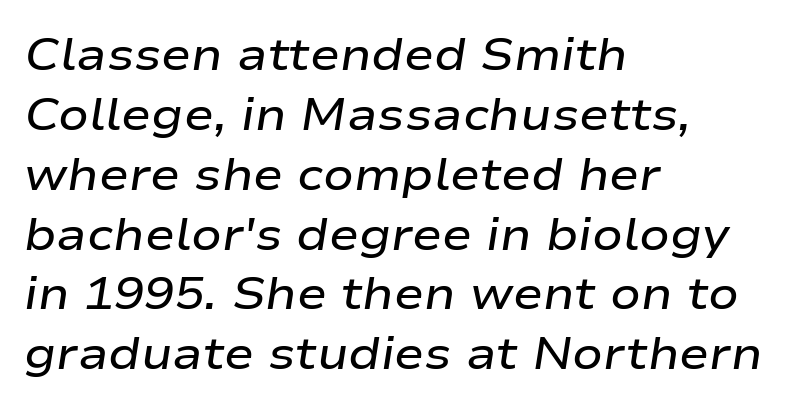
The image shows 45 px semibold, wide type, italic (leaning right); set left-aligned, normal line spacing (1.33x), normal letter spacing, not underlined; low stroke contrast and a medium x-height.
